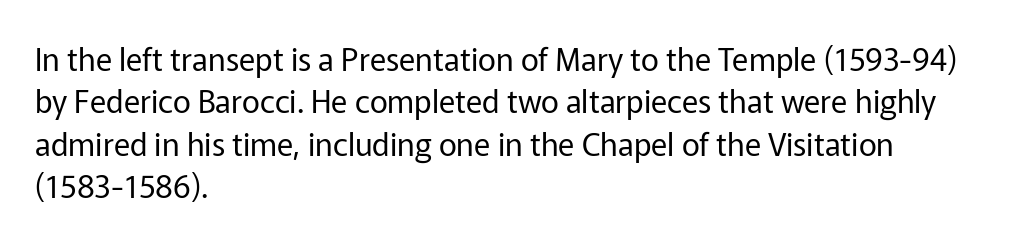
Nope, no serifs anywhere on these letters. Notice how descenders clear the ascenders below comfortably — that's standard leading. Letters have the restrained weight of plain body copy at most. Just letters on the line, the space beneath them empty.
